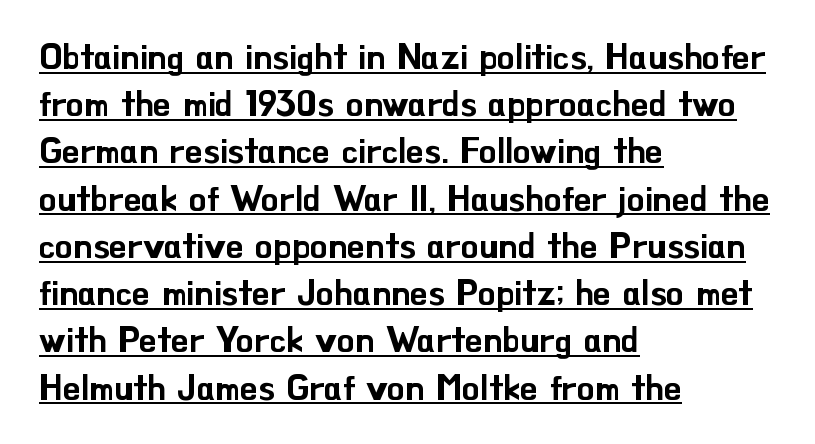
{"serif": "no", "italic": "no", "width": "normal", "stroke_contrast": "low", "x_height": "small", "monospaced": "no", "underline": "yes", "align": "left", "line_spacing": "normal", "line_spacing_ratio": 1.35, "letter_spacing": "normal", "letter_spacing_em": 0.0, "glyph_px": 35}
